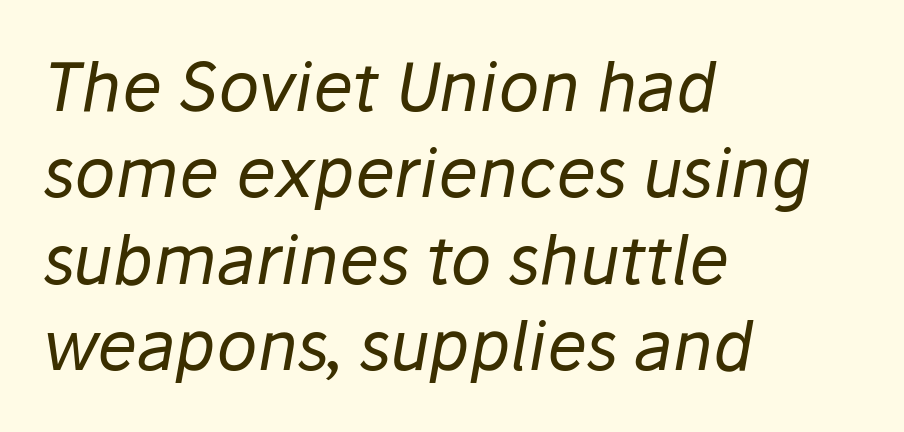
{"italic": "yes", "lean": "right", "slant_degrees": 10, "bold": "no", "weight": "regular", "width": "normal", "stroke_contrast": "low", "x_height": "medium", "monospaced": "no", "underline": "no", "align": "left", "line_spacing": "normal", "line_spacing_ratio": 1.29, "letter_spacing": "normal", "letter_spacing_em": 0.0, "glyph_px": 67}
